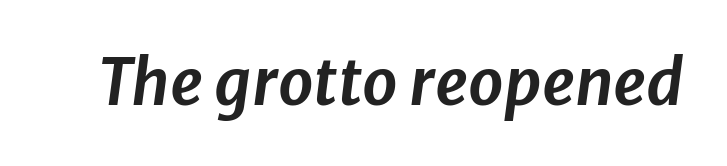
Slanted lettering throughout. The face used here is rendered with its standard letterfit. You could not count columns in this text — the font is proportionally spaced. Words float on clear page, feet unadorned.
